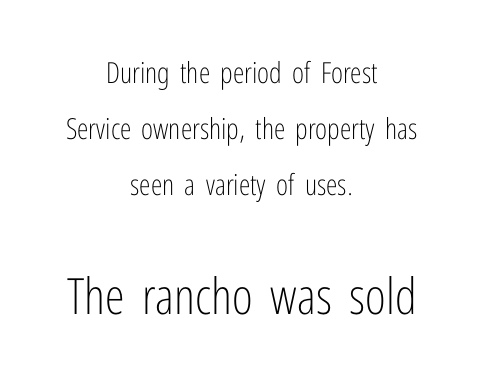
The image shows 50 px light, condensed sans-serif type, upright; set centered, loose line spacing (1.93x), normal letter spacing, not underlined; the second (bottom) block is 1.72x larger; low stroke contrast and a medium x-height.
